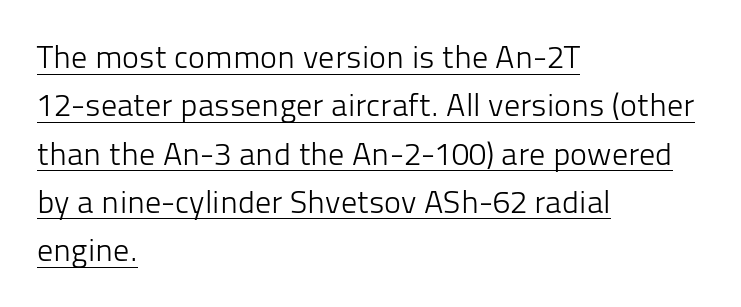
The lettering holds an erect, upright posture throughout. A typesetter would call this proportional, since set widths differ per character. The weight tops out at a normal text grade. Serifs: no, the terminals of the letterforms are clean. No extra tracking has been applied to these lines.
